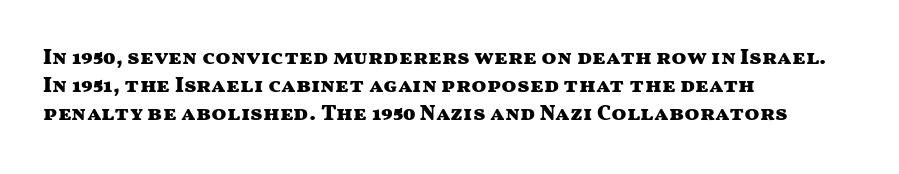
The passage is arranged the way most books set body copy — flush left. No word sits above an underline. Nobody touched the tracking dial on this one. Stroke thickness is high; the sample reads as a true bold.
